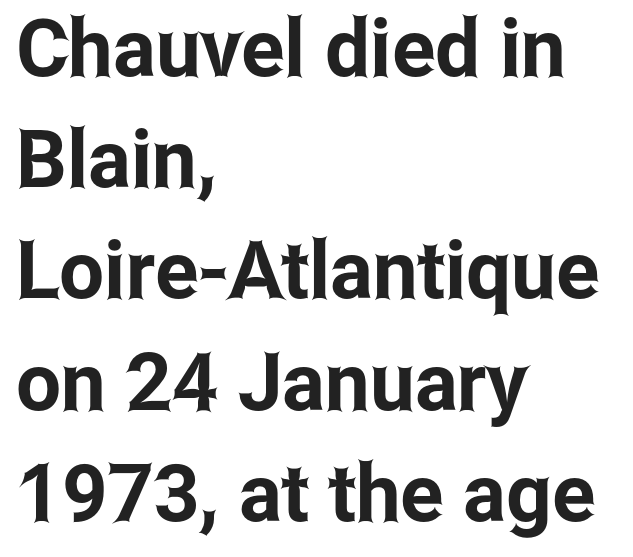
Q: Is the text italic (slanted)? A: No, it is upright.
Q: Is the typeface a serif or a sans-serif typeface? A: Sans-serif.
Q: Is the text underlined? A: No.
Q: How is the paragraph aligned? A: Left-aligned.
Q: Is the spacing between letters normal or unusually wide? A: Normal.
Q: Is the spacing between lines tight, normal or loose? A: Normal.
Q: Width (condensed, normal, or wide)? A: Condensed.
Q: Stroke contrast? A: Low.
Q: x-height? A: Medium.
Q: Monospaced? A: No.
